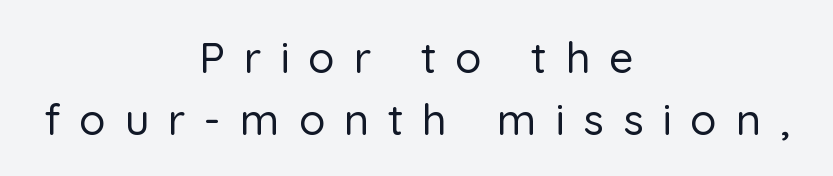
Substantial extra tracking has been applied to these lines. Is there much room between lines? A standard amount, neither cramped nor airy. This sample is center-justified, so both line endings float freely. Ordinary non-slanted type is in use. Regarding serifs, this sample does without them. You could not count columns in this text — the font is proportionally spaced.
